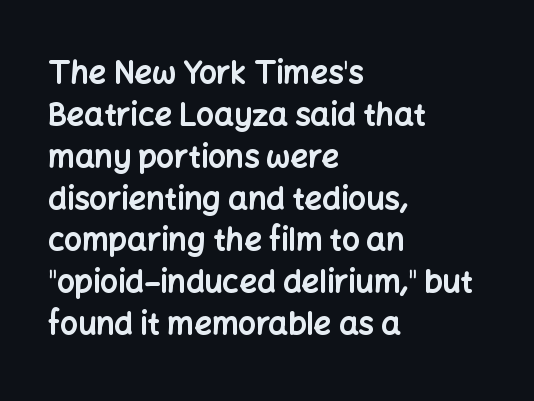
Q: Is the text bold? A: Yes.
Q: Is the text italic (slanted)? A: No, it is upright.
Q: Is the typeface a serif or a sans-serif typeface? A: Sans-serif.
Q: Is the text underlined? A: No.
Q: How is the paragraph aligned? A: Left-aligned.
Q: Is the spacing between letters normal or unusually wide? A: Normal.
Q: Is the spacing between lines tight, normal or loose? A: Normal.
Q: Width (condensed, normal, or wide)? A: Normal.
Q: Stroke contrast? A: Low.
Q: x-height? A: Medium.
Q: Monospaced? A: No.
